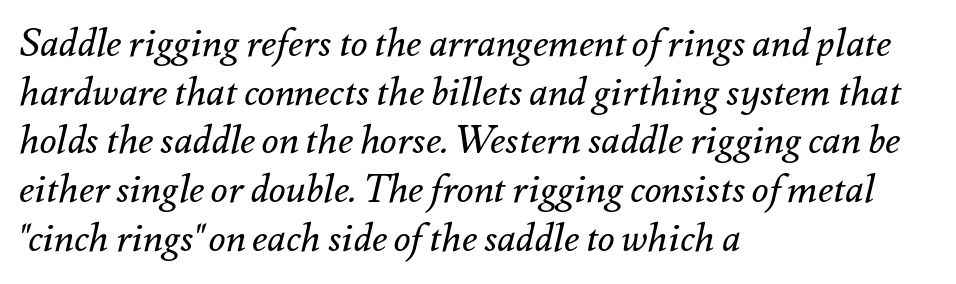
Here the designer chose a conventional face with non-uniform glyph widths. The strokes carry an ordinary text weight at most. Rows of type keep a routine distance in the vertical direction. Italic? Definitely — the glyphs are oblique. What stands out about the letter spacing? Nothing — it is the standard amount. Underlining? Definitely not there.
